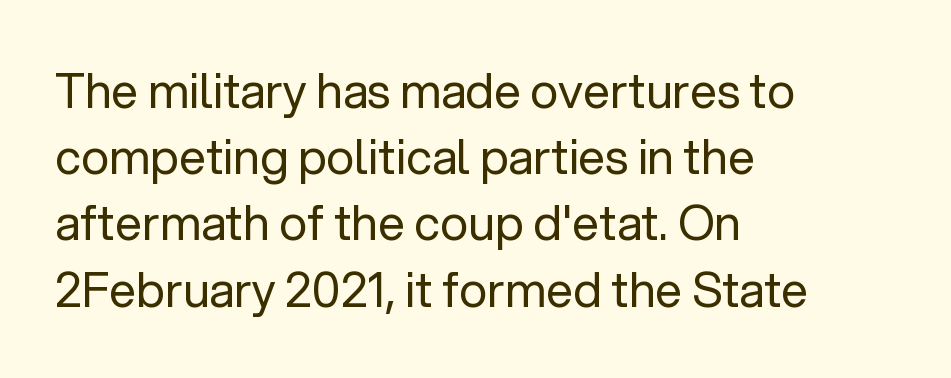
The image shows 48 px regular-weight sans-serif type, upright; set left-aligned, normal line spacing (1.38x), normal letter spacing, not underlined; low stroke contrast and a medium x-height.
